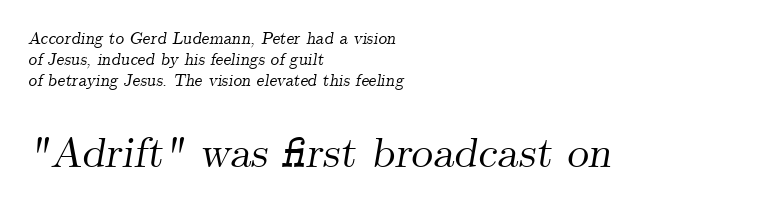
These lines are set flush left with a ragged right edge. Typographically, this falls in the serif category. The letters sit at their default tracking, neither squeezed nor spread. You could not count columns in this text — the font is proportionally spaced. Bare-footed words on every line.
